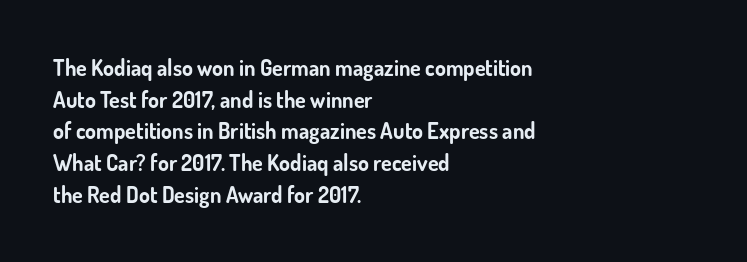
Beneath every word, the page is bare. Successive baselines arrive at the customary interval. It's the straight-up-and-down kind of type. Which margin do the lines hug? The left one — the right edge is uneven. Thick stems and heavy bowls — unmistakably bold.
